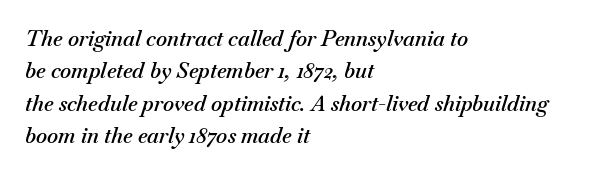
{"italic": "yes", "lean": "right", "slant_degrees": 18, "bold": "semi", "underline": "no", "align": "left", "line_spacing": "normal", "line_spacing_ratio": 1.54, "letter_spacing": "normal", "letter_spacing_em": 0.0, "glyph_px": 21}
